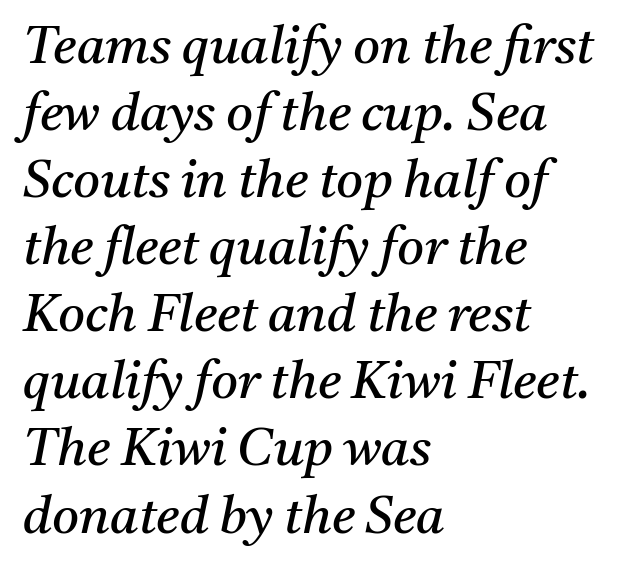
{"serif": "yes", "italic": "yes", "lean": "right", "slant_degrees": 11, "bold": "no", "weight": "regular", "width": "normal", "stroke_contrast": "medium", "x_height": "medium", "monospaced": "no", "underline": "no", "align": "left", "line_spacing": "normal", "line_spacing_ratio": 1.29, "letter_spacing": "normal", "letter_spacing_em": 0.0, "glyph_px": 52}
